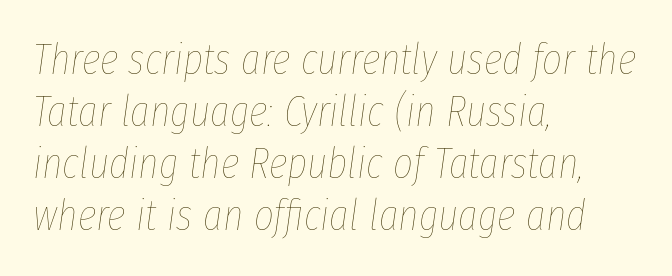
{"italic": "yes", "lean": "right", "slant_degrees": 8, "bold": "no", "weight": "thin", "width": "condensed", "stroke_contrast": "low", "x_height": "medium", "monospaced": "no", "underline": "no", "align": "left", "line_spacing_ratio": 1.21, "letter_spacing": "normal", "letter_spacing_em": 0.0, "glyph_px": 43}
